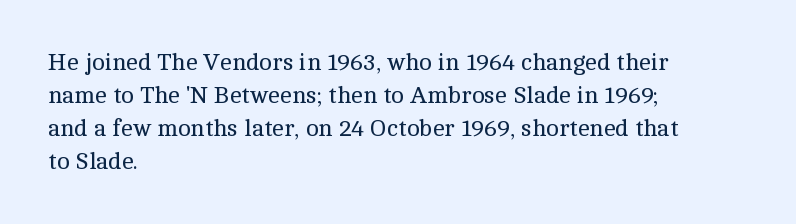
Horizontally, the lines are justified to the leading edge only. A roman cut, with each character standing at attention. The lines sit at an ordinary, default distance from one another. The font sits on the lighter half of the weight spectrum, regular included. Just letters on the line, the space beneath them empty. Standard letterfit; no display-style spreading of the glyphs.
